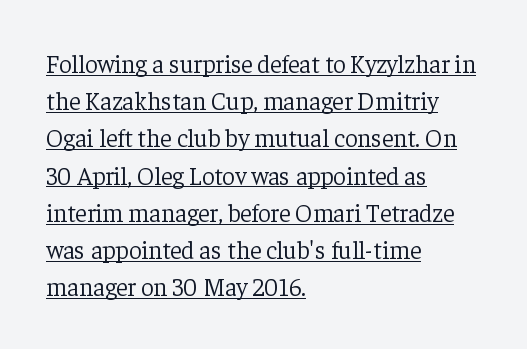
The image shows 25 px text type, upright; set left-aligned, normal line spacing (1.49x), normal letter spacing, underlined.
